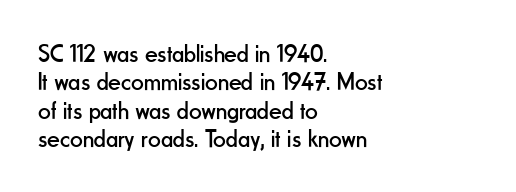
{"italic": "no", "bold": "no", "underline": "no", "align": "left", "line_spacing": "tight", "line_spacing_ratio": 1.14, "letter_spacing": "normal", "letter_spacing_em": 0.0, "glyph_px": 25}
